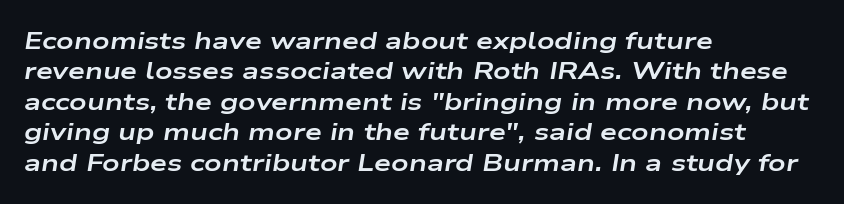
{"italic": "yes", "lean": "right", "slant_degrees": 9, "bold": "yes", "underline": "no", "align": "left", "line_spacing": "normal", "line_spacing_ratio": 1.27, "letter_spacing": "normal", "letter_spacing_em": 0.0, "glyph_px": 24}
